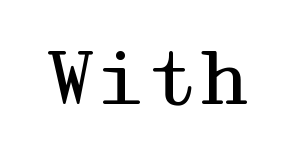
{"serif": "yes", "italic": "no", "bold": "no", "weight": "regular", "width": "wide", "stroke_contrast": "medium", "x_height": "medium", "underline": "no", "letter_spacing": "normal", "letter_spacing_em": 0.0, "glyph_px": 73}
